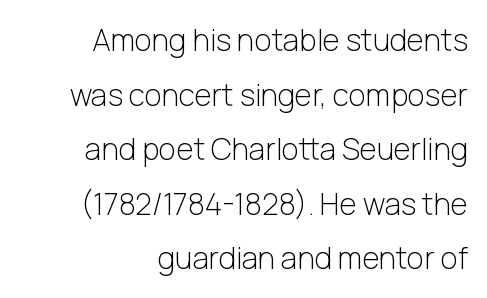
Q: Is the text bold? A: No.
Q: Is the text italic (slanted)? A: No, it is upright.
Q: Is the typeface a serif or a sans-serif typeface? A: Sans-serif.
Q: Is the text underlined? A: No.
Q: How is the paragraph aligned? A: Right-aligned.
Q: Is the spacing between letters normal or unusually wide? A: Normal.
Q: Width (condensed, normal, or wide)? A: Normal.
Q: Stroke contrast? A: Low.
Q: x-height? A: Medium.
Q: Monospaced? A: No.
